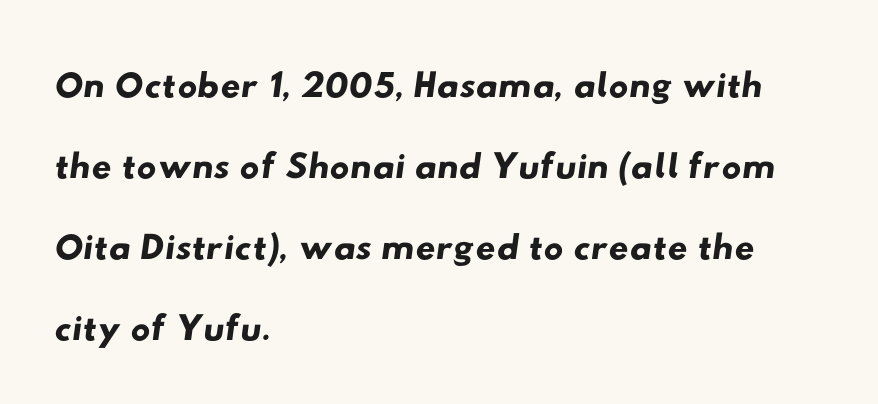
Q: Is the typeface a serif or a sans-serif typeface? A: Sans-serif.
Q: Is the text underlined? A: No.
Q: How is the paragraph aligned? A: Left-aligned.
Q: Is the spacing between letters normal or unusually wide? A: Normal.
Q: Is the spacing between lines tight, normal or loose? A: Normal.
Q: Width (condensed, normal, or wide)? A: Wide.
Q: Stroke contrast? A: Low.
Q: x-height? A: Small.
Q: Monospaced? A: No.
